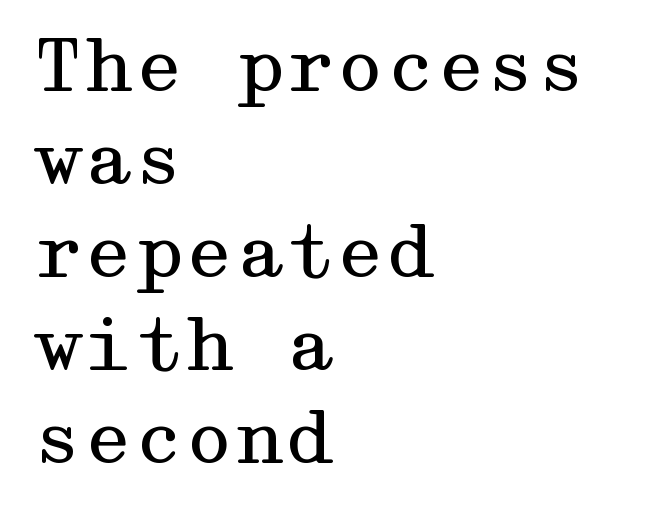
Q: Is the text bold? A: No.
Q: Is the text italic (slanted)? A: No, it is upright.
Q: Is the typeface a serif or a sans-serif typeface? A: Serif.
Q: Is the text underlined? A: No.
Q: How is the paragraph aligned? A: Left-aligned.
Q: Is the spacing between letters normal or unusually wide? A: Normal.
Q: Is the spacing between lines tight, normal or loose? A: Normal.
Q: Width (condensed, normal, or wide)? A: Wide.
Q: Stroke contrast? A: Medium.
Q: x-height? A: Medium.
